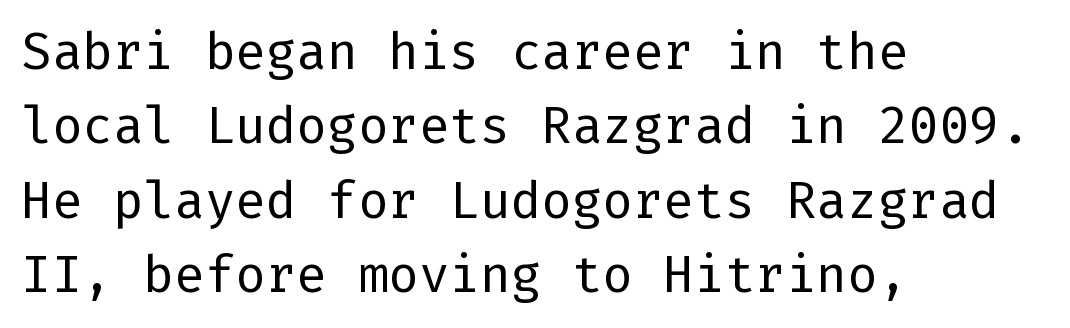
{"serif": "no", "italic": "no", "bold": "no", "weight": "regular", "width": "normal", "stroke_contrast": "low", "x_height": "medium", "underline": "no", "align": "left", "line_spacing": "normal", "line_spacing_ratio": 1.46, "letter_spacing": "normal", "letter_spacing_em": 0.0, "glyph_px": 51}
